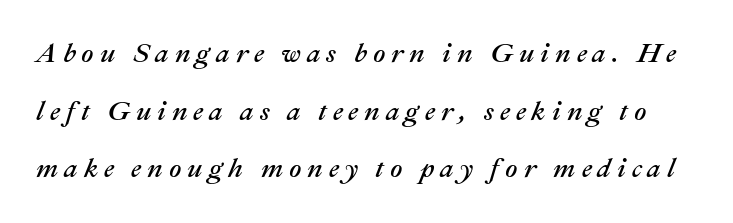
The image shows 27 px text type, italic (leaning right); set loose line spacing (2.13x), unusually wide letter spacing (+0.22 em), not underlined.
